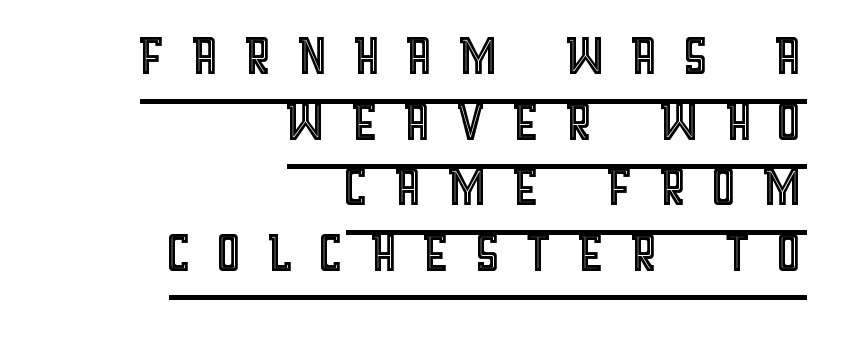
Q: Is the text italic (slanted)? A: No, it is upright.
Q: Is the text underlined? A: Yes.
Q: How is the paragraph aligned? A: Right-aligned.
Q: Is the spacing between letters normal or unusually wide? A: Unusually wide.
Q: Is the spacing between lines tight, normal or loose? A: Tight.
Q: Width (condensed, normal, or wide)? A: Condensed.
Q: x-height? A: Large.
Q: Monospaced? A: No.
